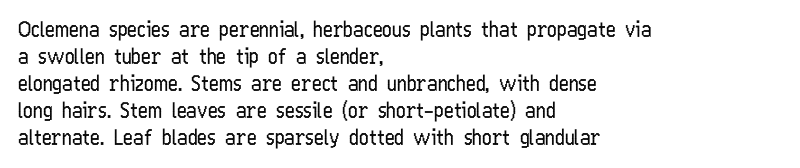
{"italic": "no", "bold": "no", "underline": "no", "align": "left", "line_spacing": "normal", "line_spacing_ratio": 1.29, "letter_spacing": "normal", "letter_spacing_em": 0.0, "glyph_px": 21}
